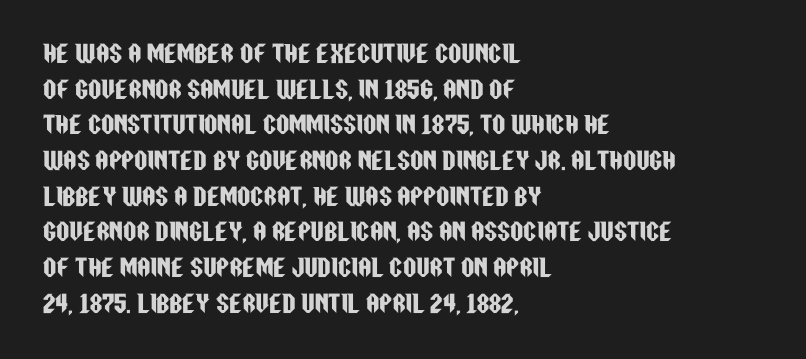
The image shows 23 px text type, upright; set left-aligned, normal line spacing (1.55x), normal letter spacing, not underlined.
